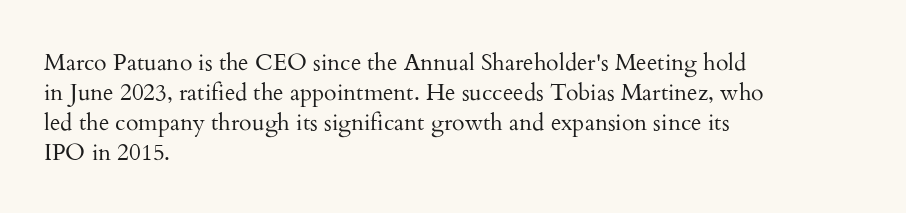
Q: Is the text bold? A: No.
Q: Is the text italic (slanted)? A: No, it is upright.
Q: Is the text underlined? A: No.
Q: How is the paragraph aligned? A: Left-aligned.
Q: Is the spacing between letters normal or unusually wide? A: Normal.
Q: Is the spacing between lines tight, normal or loose? A: Normal.
